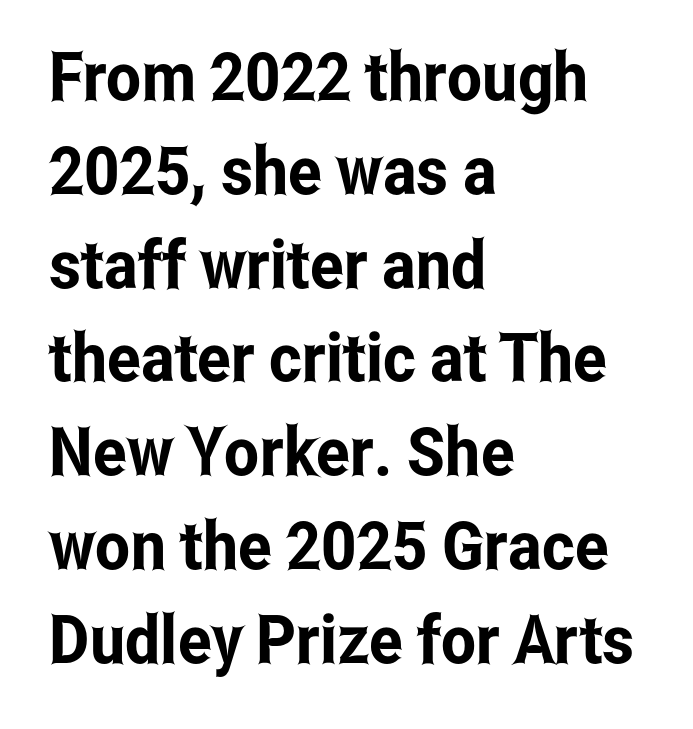
{"serif": "no", "italic": "no", "width": "condensed", "stroke_contrast": "low", "x_height": "medium", "monospaced": "no", "underline": "no", "align": "left", "line_spacing": "normal", "line_spacing_ratio": 1.4, "letter_spacing": "normal", "letter_spacing_em": 0.0, "glyph_px": 67}
